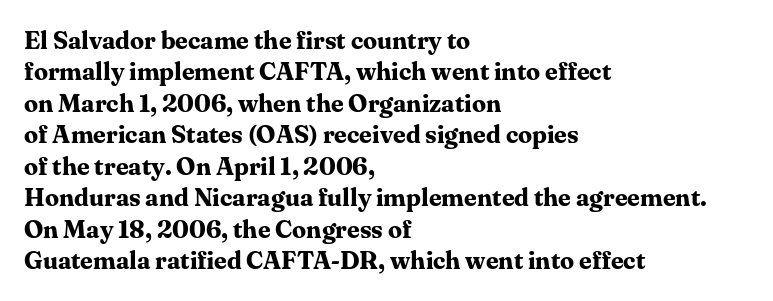
{"italic": "no", "bold": "yes", "underline": "no", "align": "left", "line_spacing": "normal", "line_spacing_ratio": 1.26, "letter_spacing": "normal", "letter_spacing_em": 0.0, "glyph_px": 25}
